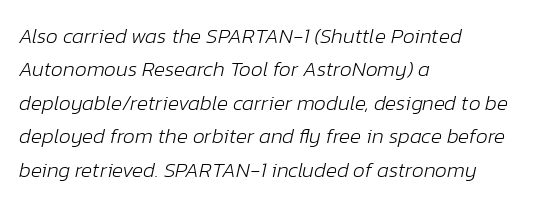
Q: Is the text bold? A: No.
Q: Is the text italic (slanted)? A: Yes, it leans right by about 12 degrees.
Q: Is the text underlined? A: No.
Q: How is the paragraph aligned? A: Left-aligned.
Q: Is the spacing between letters normal or unusually wide? A: Normal.
Q: Is the spacing between lines tight, normal or loose? A: Normal.
